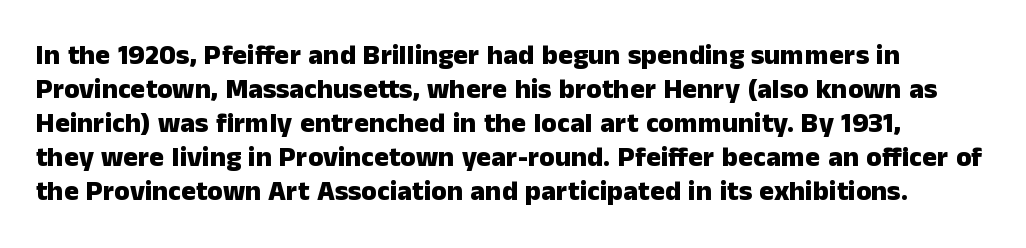
Type style note: lacks serifs. Honestly, the letter spacing is just normal — you wouldn't notice it. Ordinary non-slanted type is in use. Is this a fixed-width face? No — the glyphs have proportional, varying widths. A clean baseline with only descenders dipping below it.
